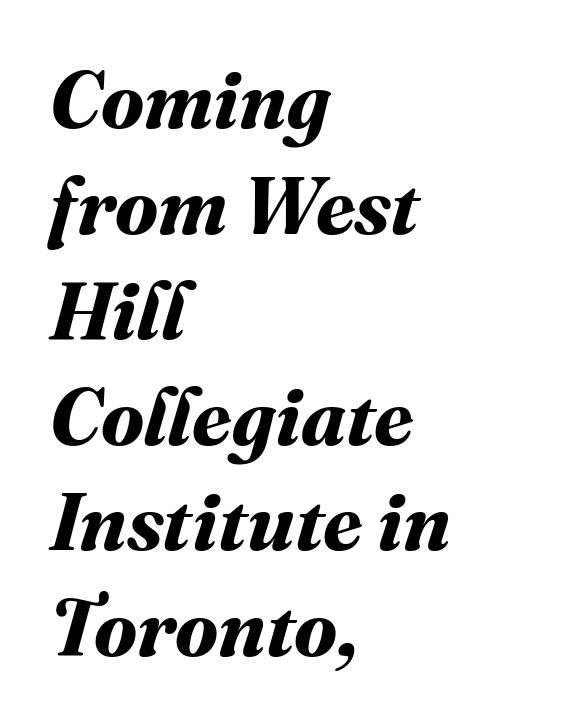
This sample keeps an unexceptional amount of space between lines. Nobody touched the tracking dial on this one. This sample has the flowing, uneven cadence of proportional lettering. Only glyphs here, with clear space below each row. Thick stems and heavy bowls — unmistakably bold.
